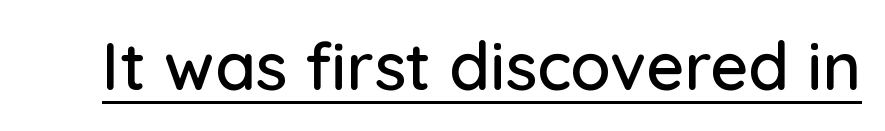
The image shows 66 px sans-serif type, upright; set normal letter spacing, underlined; low stroke contrast and a medium x-height.
